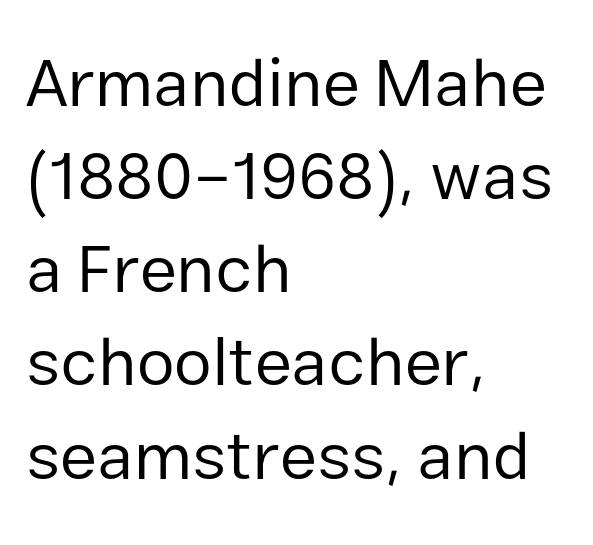
The image shows 68 px regular-weight sans-serif type, upright; set left-aligned, normal line spacing (1.37x), normal letter spacing, not underlined; low stroke contrast and a medium x-height.
